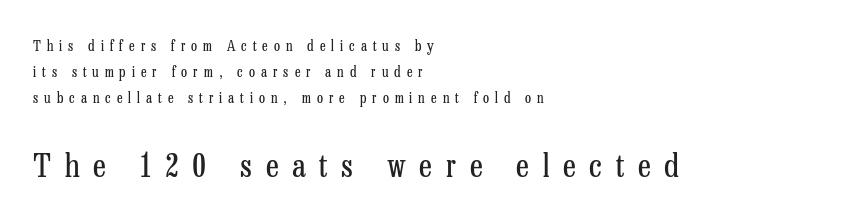
{"serif": "yes", "italic": "no", "bold": "no", "weight": "regular", "width": "condensed", "stroke_contrast": "low", "x_height": "medium", "monospaced": "no", "underline": "no", "align": "left", "line_spacing_ratio": 1.86, "letter_spacing": "wide", "letter_spacing_em": 0.43, "larger_block": "second", "size_ratio": 2.29, "glyph_px": 32}
